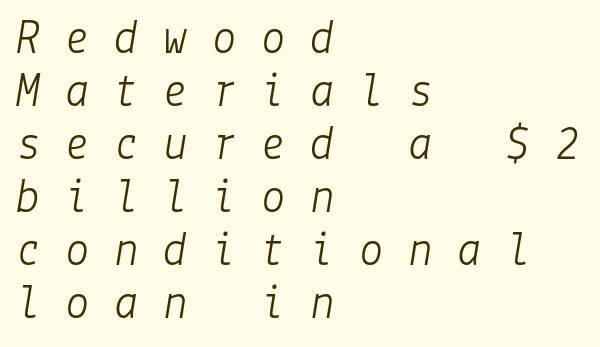
Q: Is the text bold? A: No.
Q: Is the text italic (slanted)? A: Yes, it leans right by about 9 degrees.
Q: Is the text underlined? A: No.
Q: How is the paragraph aligned? A: Left-aligned.
Q: Is the spacing between letters normal or unusually wide? A: Unusually wide.
Q: Is the spacing between lines tight, normal or loose? A: Tight.
Q: Width (condensed, normal, or wide)? A: Normal.
Q: Stroke contrast? A: Low.
Q: x-height? A: Medium.
